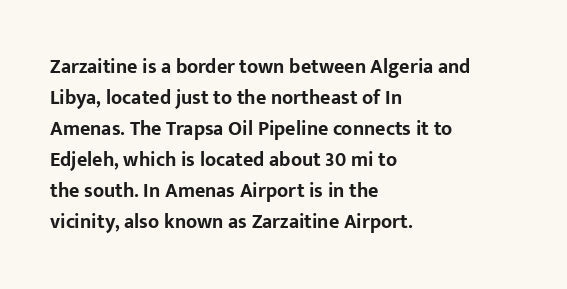
{"italic": "no", "bold": "yes", "underline": "no", "align": "left", "line_spacing": "normal", "line_spacing_ratio": 1.55, "letter_spacing": "normal", "letter_spacing_em": 0.0, "glyph_px": 20}
